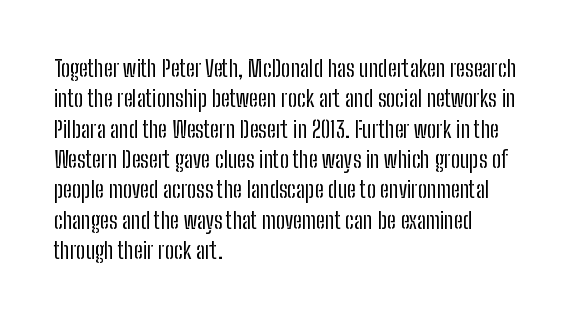
The space directly below the letters is spotless. Caption: standard tracking, unaltered. Vertically, the passage feels balanced, rows spaced as you'd expect. Does the lettering tilt? It doesn't — this is upright.
